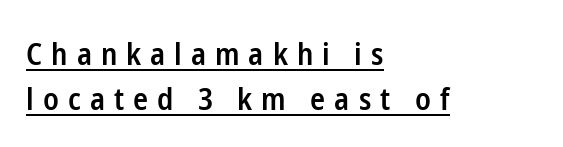
Q: Is the text bold? A: Semi-bold.
Q: Is the text italic (slanted)? A: No, it is upright.
Q: Is the typeface a serif or a sans-serif typeface? A: Sans-serif.
Q: Is the text underlined? A: Yes.
Q: How is the paragraph aligned? A: Left-aligned.
Q: Is the spacing between letters normal or unusually wide? A: Unusually wide.
Q: Is the spacing between lines tight, normal or loose? A: Normal.
Q: Width (condensed, normal, or wide)? A: Condensed.
Q: Stroke contrast? A: Low.
Q: x-height? A: Medium.
Q: Monospaced? A: No.
